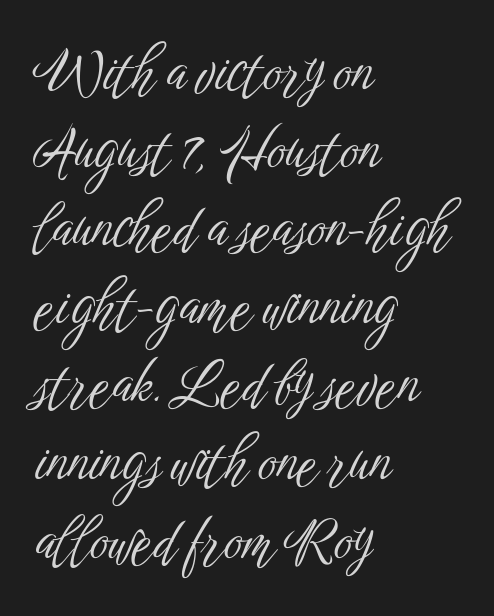
Q: Is the text bold? A: No.
Q: Is the text italic (slanted)? A: Yes.
Q: Is the typeface a serif or a sans-serif typeface? A: Sans-serif.
Q: Is the text underlined? A: No.
Q: How is the paragraph aligned? A: Left-aligned.
Q: Is the spacing between letters normal or unusually wide? A: Normal.
Q: Is the spacing between lines tight, normal or loose? A: Normal.
Q: Width (condensed, normal, or wide)? A: Condensed.
Q: Stroke contrast? A: Low.
Q: x-height? A: Medium.
Q: Monospaced? A: No.
